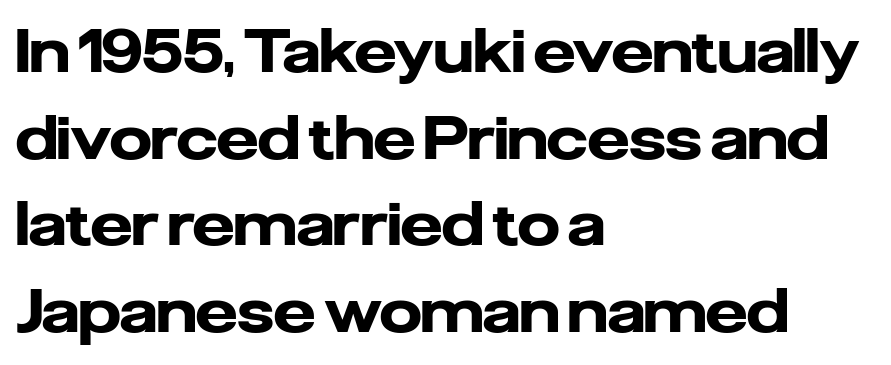
{"serif": "no", "italic": "no", "bold": "yes", "weight": "heavy", "width": "normal", "stroke_contrast": "low", "x_height": "medium", "monospaced": "no", "underline": "no", "align": "left", "line_spacing": "normal", "line_spacing_ratio": 1.47, "letter_spacing": "normal", "letter_spacing_em": 0.0, "glyph_px": 59}
